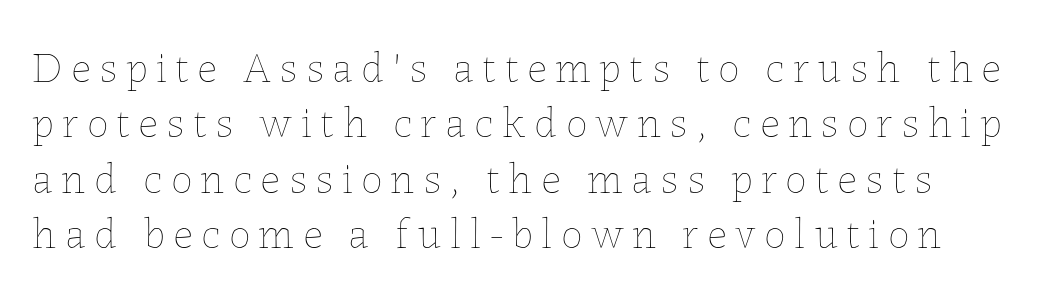
Q: Is the text bold? A: No.
Q: Is the text italic (slanted)? A: No, it is upright.
Q: Is the text underlined? A: No.
Q: Is the spacing between letters normal or unusually wide? A: Unusually wide.
Q: Is the spacing between lines tight, normal or loose? A: Normal.
Q: Width (condensed, normal, or wide)? A: Normal.
Q: Stroke contrast? A: Low.
Q: x-height? A: Medium.
Q: Monospaced? A: No.
